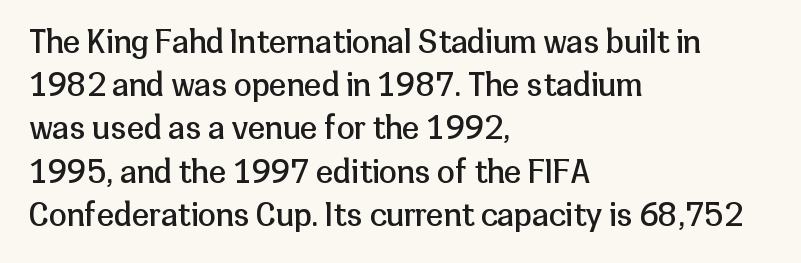
Bold? No — there's no thickening of the strokes. A normal amount of white space separates one row of letters from the next. Examine the stroke ends and you'll find no serifs. Descenders are the only things crossing below the line. Is this a fixed-width face? No — the glyphs have proportional, varying widths. You can tell it's not italic because the verticals are truly vertical.
